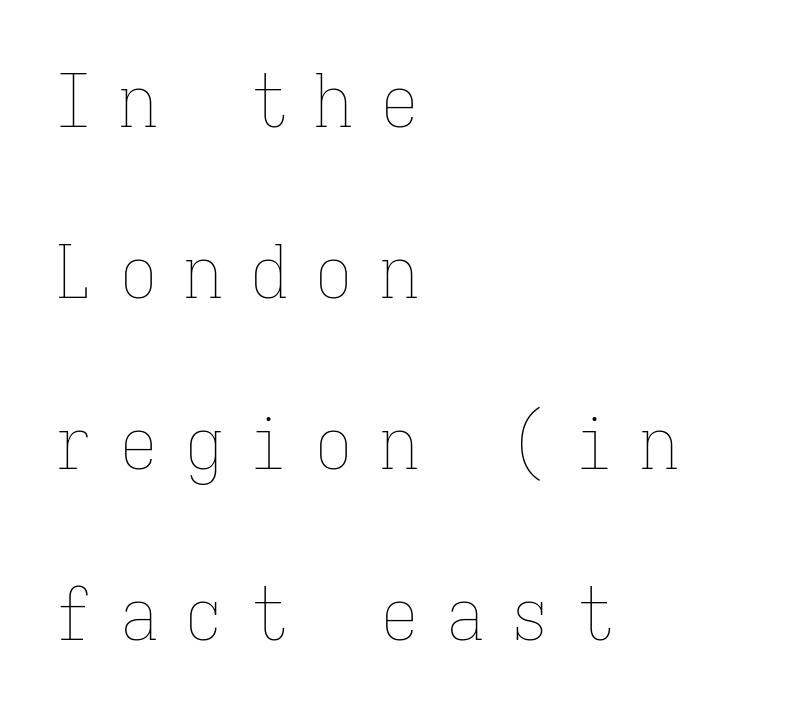
The image shows 74 px thin, condensed type, upright, monospaced; set left-aligned, loose line spacing (2.31x), unusually wide letter spacing (+0.38 em), not underlined; low stroke contrast and a medium x-height.
